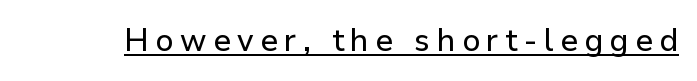
Q: Is the text italic (slanted)? A: No, it is upright.
Q: Is the typeface a serif or a sans-serif typeface? A: Sans-serif.
Q: Is the text underlined? A: Yes.
Q: Is the spacing between letters normal or unusually wide? A: Unusually wide.
Q: Width (condensed, normal, or wide)? A: Normal.
Q: Stroke contrast? A: Low.
Q: x-height? A: Medium.
Q: Monospaced? A: No.
